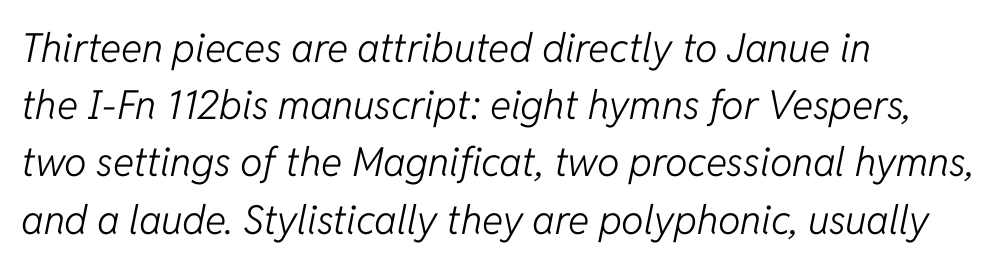
{"italic": "yes", "lean": "right", "slant_degrees": 11, "bold": "no", "weight": "light", "width": "normal", "stroke_contrast": "low", "x_height": "medium", "monospaced": "no", "underline": "no", "align": "left", "line_spacing": "normal", "line_spacing_ratio": 1.43, "letter_spacing": "normal", "letter_spacing_em": 0.0, "glyph_px": 40}
